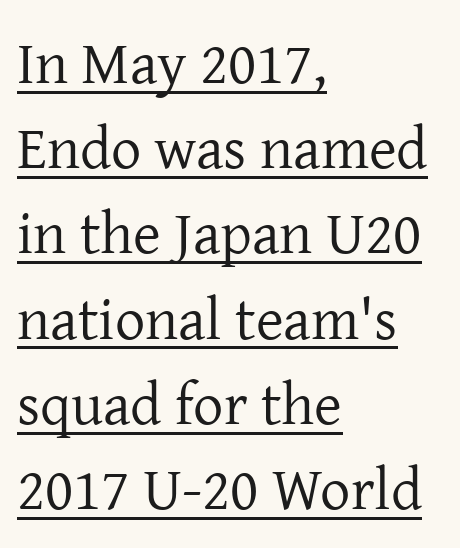
Q: Is the text bold? A: No.
Q: Is the text italic (slanted)? A: No, it is upright.
Q: Is the typeface a serif or a sans-serif typeface? A: Serif.
Q: Is the text underlined? A: Yes.
Q: How is the paragraph aligned? A: Left-aligned.
Q: Is the spacing between letters normal or unusually wide? A: Normal.
Q: Is the spacing between lines tight, normal or loose? A: Normal.
Q: Width (condensed, normal, or wide)? A: Normal.
Q: Stroke contrast? A: Low.
Q: x-height? A: Medium.
Q: Monospaced? A: No.
